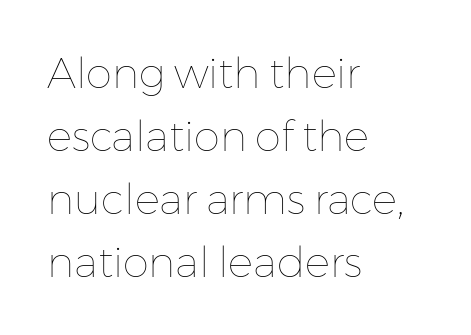
Q: Is the text bold? A: No.
Q: Is the text italic (slanted)? A: No, it is upright.
Q: Is the text underlined? A: No.
Q: How is the paragraph aligned? A: Left-aligned.
Q: Is the spacing between letters normal or unusually wide? A: Normal.
Q: Is the spacing between lines tight, normal or loose? A: Normal.
Q: Width (condensed, normal, or wide)? A: Normal.
Q: Stroke contrast? A: Low.
Q: x-height? A: Medium.
Q: Monospaced? A: No.
